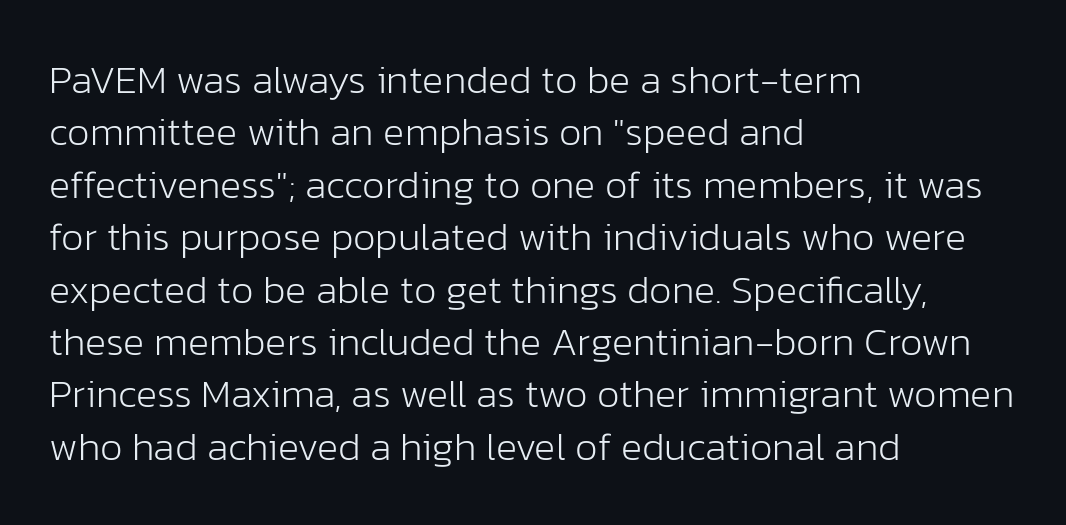
{"serif": "no", "italic": "no", "bold": "no", "weight": "light", "width": "normal", "stroke_contrast": "low", "x_height": "medium", "monospaced": "no", "underline": "no", "align": "left", "line_spacing": "normal", "line_spacing_ratio": 1.31, "letter_spacing": "normal", "letter_spacing_em": 0.0, "glyph_px": 40}
